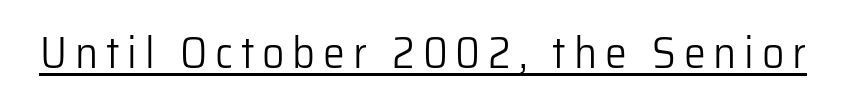
{"serif": "no", "italic": "no", "bold": "no", "weight": "light", "width": "normal", "stroke_contrast": "low", "x_height": "medium", "monospaced": "no", "underline": "yes", "glyph_px": 44}
